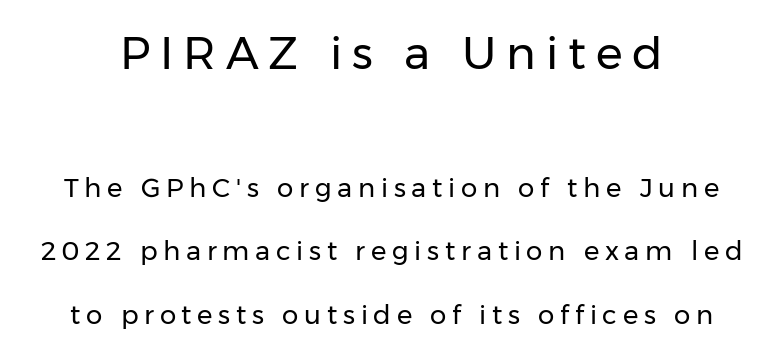
The image shows 45 px regular-weight sans-serif type, upright; set loose line spacing (2.44x), unusually wide letter spacing (+0.22 em), not underlined; the first (top) block is 1.73x larger; low stroke contrast and a medium x-height.
